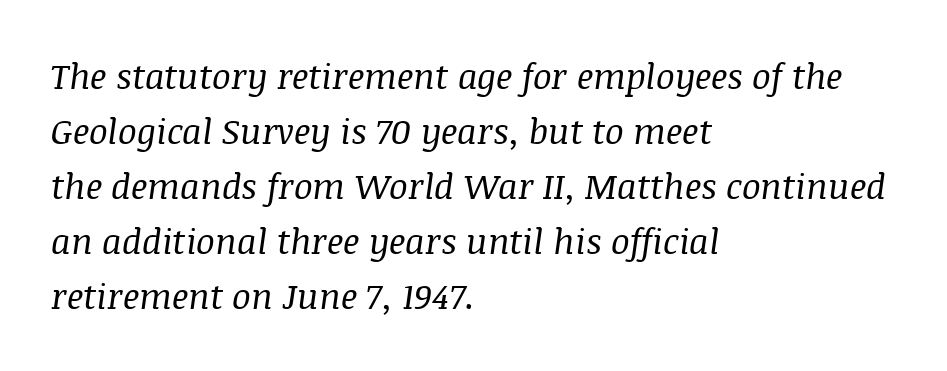
Q: Is the text bold? A: No.
Q: Is the text italic (slanted)? A: Yes, it leans right by about 8 degrees.
Q: Is the typeface a serif or a sans-serif typeface? A: Serif.
Q: Is the text underlined? A: No.
Q: How is the paragraph aligned? A: Left-aligned.
Q: Is the spacing between letters normal or unusually wide? A: Normal.
Q: Is the spacing between lines tight, normal or loose? A: Normal.
Q: Width (condensed, normal, or wide)? A: Normal.
Q: Stroke contrast? A: Medium.
Q: x-height? A: Large.
Q: Monospaced? A: No.
